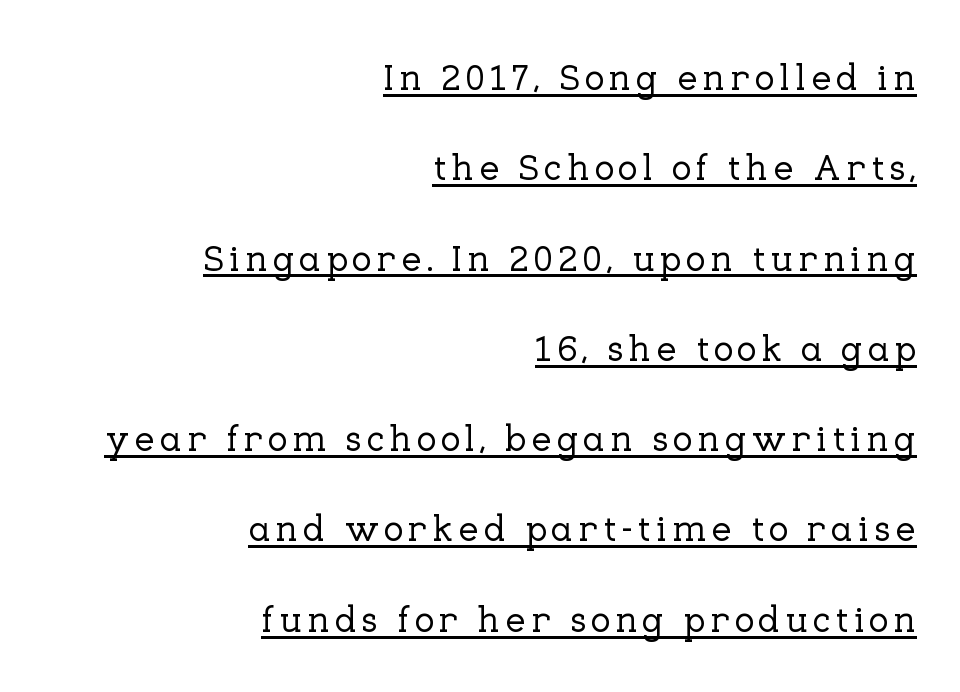
{"serif": "yes", "italic": "no", "width": "normal", "stroke_contrast": "low", "x_height": "medium", "monospaced": "no", "underline": "yes", "align": "right", "line_spacing": "loose", "line_spacing_ratio": 2.44, "glyph_px": 37}
